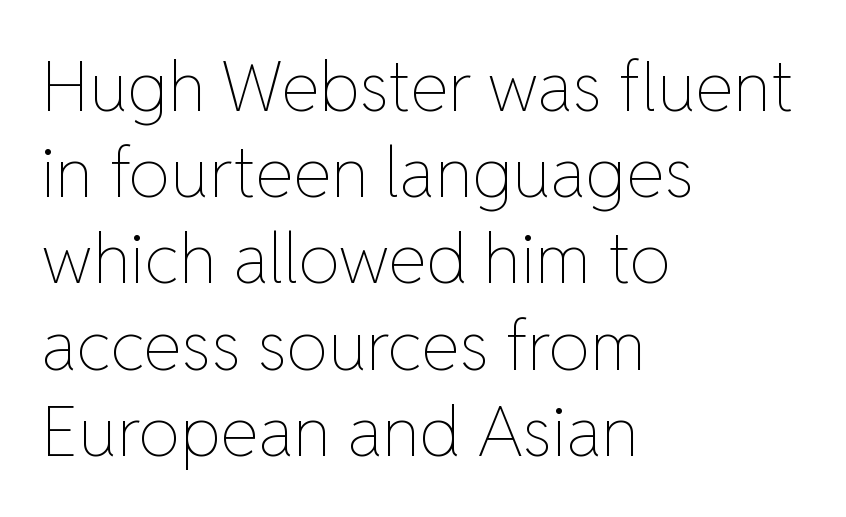
The image shows 69 px thin type, upright; set left-aligned, normal line spacing (1.25x), normal letter spacing, not underlined; low stroke contrast and a medium x-height.
